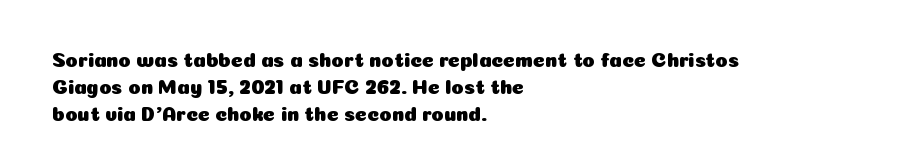
Q: Is the text italic (slanted)? A: No, it is upright.
Q: Is the text underlined? A: No.
Q: How is the paragraph aligned? A: Left-aligned.
Q: Is the spacing between letters normal or unusually wide? A: Normal.
Q: Is the spacing between lines tight, normal or loose? A: Normal.
